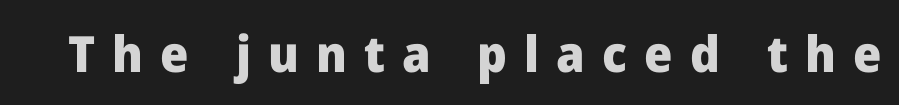
Q: Is the text bold? A: Yes.
Q: Is the text italic (slanted)? A: No, it is upright.
Q: Is the typeface a serif or a sans-serif typeface? A: Sans-serif.
Q: Is the text underlined? A: No.
Q: Is the spacing between letters normal or unusually wide? A: Unusually wide.
Q: Width (condensed, normal, or wide)? A: Normal.
Q: Stroke contrast? A: Low.
Q: x-height? A: Medium.
Q: Monospaced? A: No.
